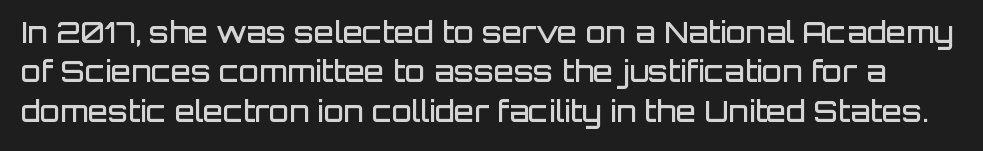
Is this a sans? Yes — the strokes have no serifs. The face used here is proportionally spaced, like ordinary book or web type. Set as a demibold, roughly 600 on the weight scale. The rows are spaced the way most documents space them. The string is rendered with underlining switched off.
